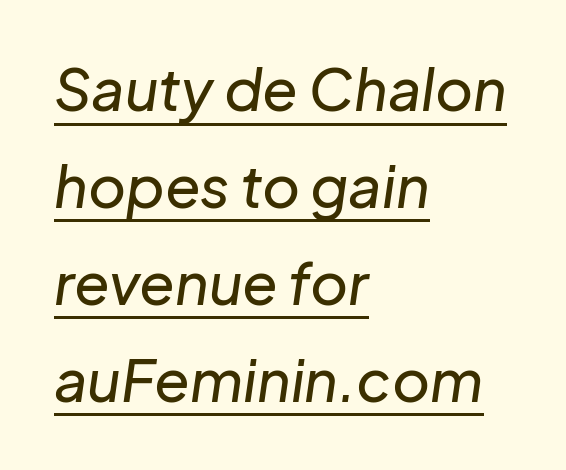
Q: Is the text italic (slanted)? A: Yes, it leans right by about 8 degrees.
Q: Is the text underlined? A: Yes.
Q: How is the paragraph aligned? A: Left-aligned.
Q: Is the spacing between letters normal or unusually wide? A: Normal.
Q: Is the spacing between lines tight, normal or loose? A: Normal.
Q: Width (condensed, normal, or wide)? A: Normal.
Q: Stroke contrast? A: Low.
Q: x-height? A: Medium.
Q: Monospaced? A: No.
